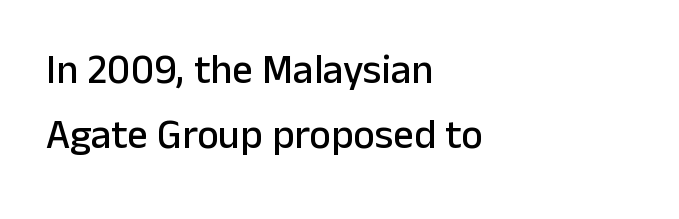
Visually the block forms a straight wall on the left and a jagged coastline on the right. Font category for this specimen: sans-serif. Unmarked baselines from the first word to the last. Notice how the stems are strictly vertical — no italics here. Looks like regular typesetting: each glyph gets only the width it needs. Between one letter and the next there's only the usual sliver of space.
